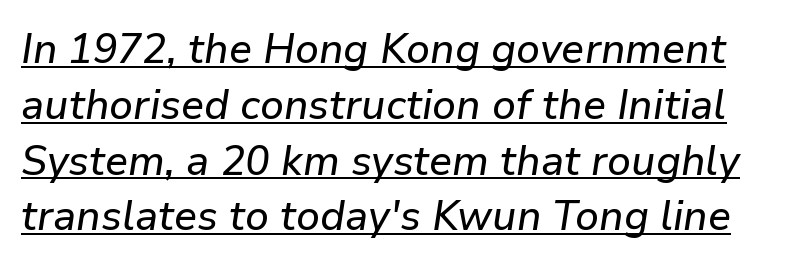
The text carries the slant typical of an italic or oblique font. The block of text has a typical density, with ordinary space between rows. You could not count columns in this text — the font is proportionally spaced. The face used here is rendered with its standard letterfit. A continuous stroke trails under the words, as in a hyperlink.
